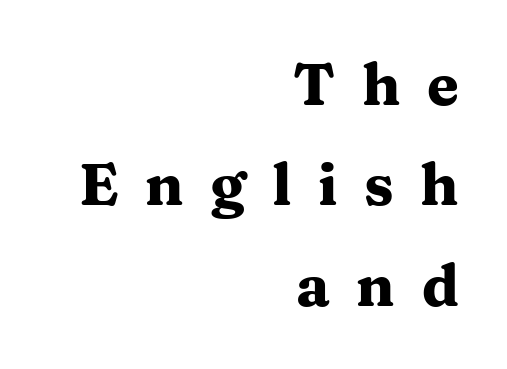
Q: Is the text bold? A: Yes.
Q: Is the text italic (slanted)? A: No, it is upright.
Q: Is the typeface a serif or a sans-serif typeface? A: Serif.
Q: Is the text underlined? A: No.
Q: How is the paragraph aligned? A: Right-aligned.
Q: Is the spacing between letters normal or unusually wide? A: Unusually wide.
Q: Width (condensed, normal, or wide)? A: Wide.
Q: Stroke contrast? A: Medium.
Q: x-height? A: Medium.
Q: Monospaced? A: No.
